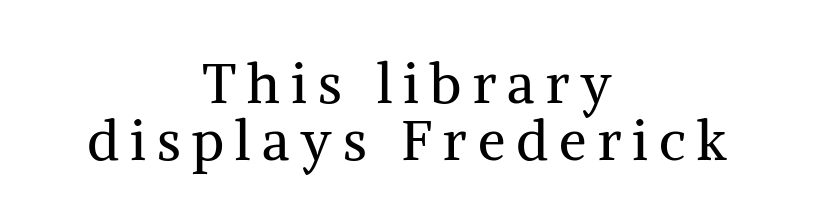
The image shows 55 px regular-weight serif type, upright; set centered, tight line spacing (1.04x), unusually wide letter spacing (+0.2 em), not underlined; medium stroke contrast and a medium x-height.
